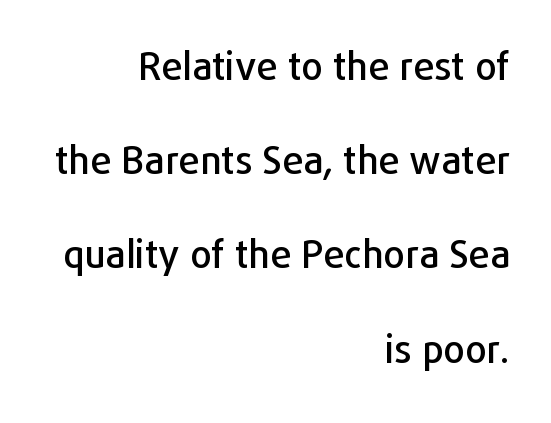
{"serif": "no", "italic": "no", "width": "normal", "stroke_contrast": "low", "x_height": "medium", "monospaced": "no", "underline": "no", "align": "right", "line_spacing": "loose", "line_spacing_ratio": 2.48, "letter_spacing": "normal", "letter_spacing_em": 0.0, "glyph_px": 38}
